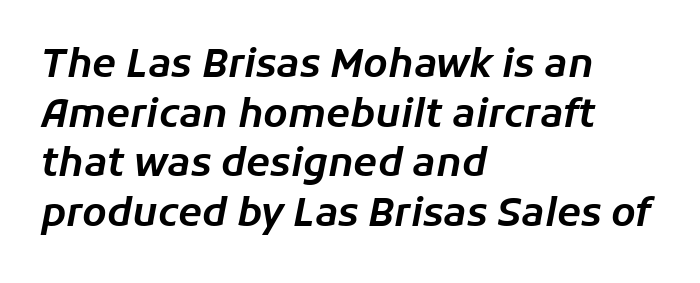
Q: Is the text italic (slanted)? A: Yes, it leans right by about 11 degrees.
Q: Is the text underlined? A: No.
Q: How is the paragraph aligned? A: Left-aligned.
Q: Is the spacing between letters normal or unusually wide? A: Normal.
Q: Is the spacing between lines tight, normal or loose? A: Normal.
Q: Width (condensed, normal, or wide)? A: Normal.
Q: Stroke contrast? A: Low.
Q: x-height? A: Medium.
Q: Monospaced? A: No.
